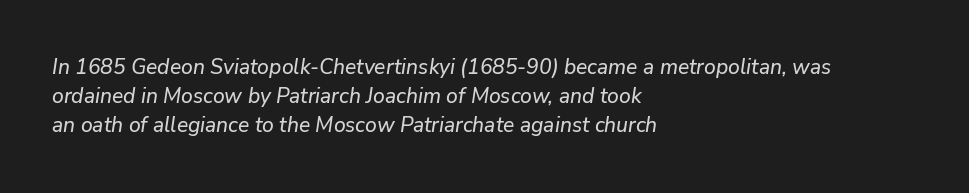
Q: Is the text italic (slanted)? A: Yes, it leans right by about 9 degrees.
Q: Is the text underlined? A: No.
Q: How is the paragraph aligned? A: Left-aligned.
Q: Is the spacing between letters normal or unusually wide? A: Normal.
Q: Is the spacing between lines tight, normal or loose? A: Normal.
